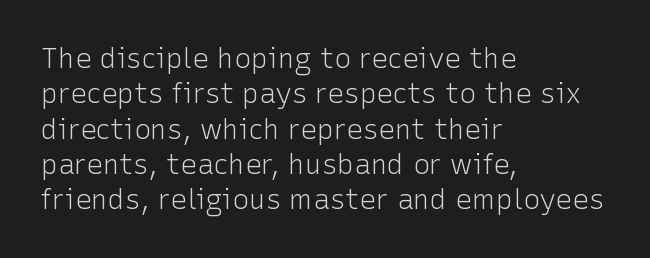
Q: Is the text bold? A: No.
Q: Is the text italic (slanted)? A: No, it is upright.
Q: Is the typeface a serif or a sans-serif typeface? A: Sans-serif.
Q: Is the text underlined? A: No.
Q: How is the paragraph aligned? A: Left-aligned.
Q: Is the spacing between letters normal or unusually wide? A: Normal.
Q: Is the spacing between lines tight, normal or loose? A: Normal.
Q: Width (condensed, normal, or wide)? A: Normal.
Q: Stroke contrast? A: Low.
Q: x-height? A: Medium.
Q: Monospaced? A: No.
